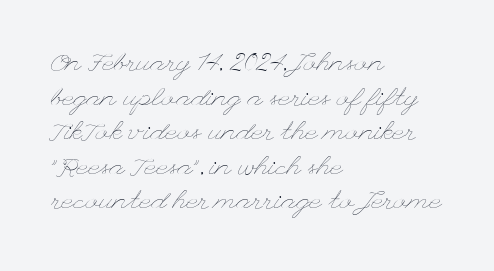
No chunkiness to these letters — they're not bold. A classic flush-left, rag-right setting is used for this passage. One glance says typical: line gaps are just what's usual. The letters sit at their default tracking, neither squeezed nor spread.
